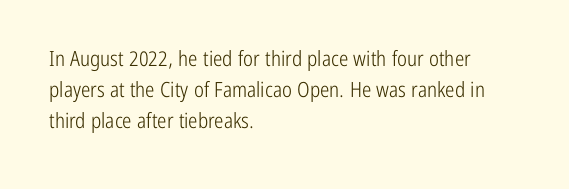
{"italic": "no", "bold": "no", "underline": "no", "align": "left", "line_spacing": "normal", "line_spacing_ratio": 1.47, "letter_spacing": "normal", "letter_spacing_em": 0.0, "glyph_px": 21}
